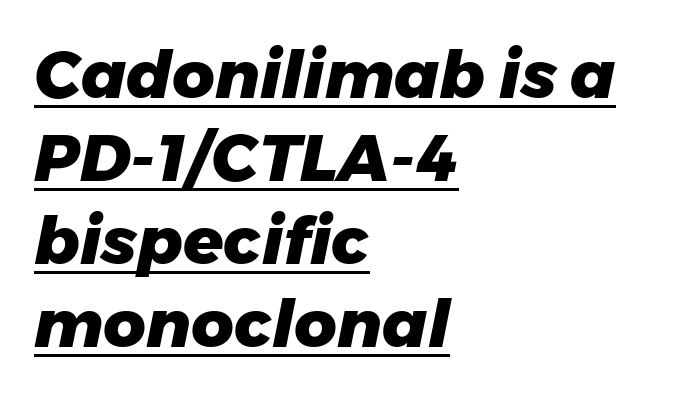
The image shows 66 px heavy type, italic (leaning right); set left-aligned, normal line spacing (1.26x), normal letter spacing, underlined; low stroke contrast and a medium x-height.
